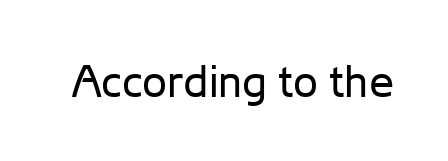
{"serif": "no", "italic": "no", "bold": "no", "weight": "regular", "width": "normal", "stroke_contrast": "low", "x_height": "medium", "monospaced": "no", "underline": "no", "letter_spacing": "normal", "letter_spacing_em": 0.0, "glyph_px": 45}
